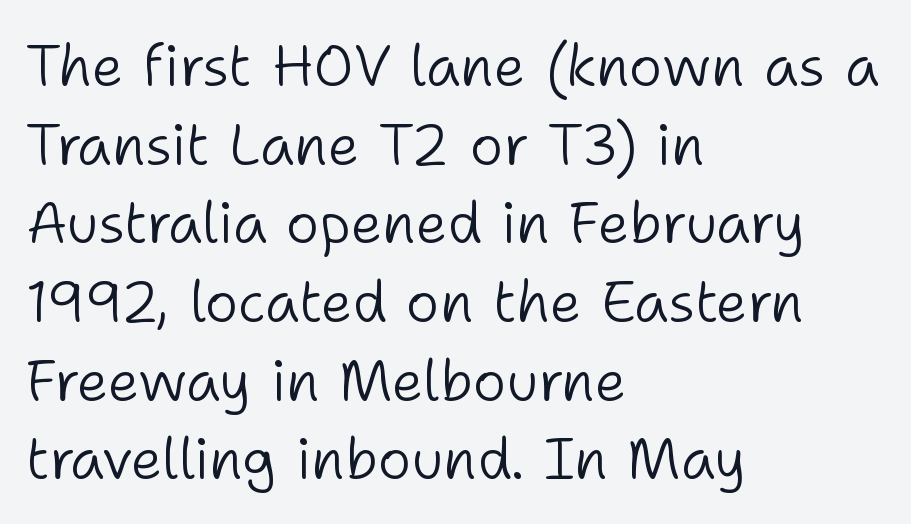
Q: Is the text bold? A: No.
Q: Is the text italic (slanted)? A: No, it is upright.
Q: Is the typeface a serif or a sans-serif typeface? A: Sans-serif.
Q: Is the text underlined? A: No.
Q: How is the paragraph aligned? A: Left-aligned.
Q: Is the spacing between letters normal or unusually wide? A: Normal.
Q: Is the spacing between lines tight, normal or loose? A: Normal.
Q: Width (condensed, normal, or wide)? A: Normal.
Q: Stroke contrast? A: Low.
Q: x-height? A: Medium.
Q: Monospaced? A: No.
